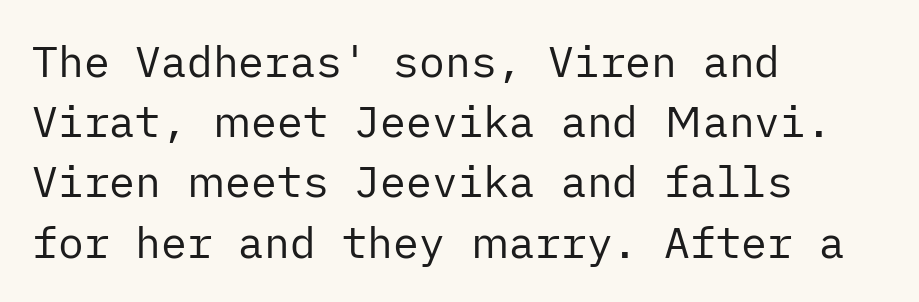
Q: Is the text bold? A: No.
Q: Is the text italic (slanted)? A: No, it is upright.
Q: Is the typeface a serif or a sans-serif typeface? A: Sans-serif.
Q: Is the text underlined? A: No.
Q: How is the paragraph aligned? A: Left-aligned.
Q: Is the spacing between letters normal or unusually wide? A: Normal.
Q: Is the spacing between lines tight, normal or loose? A: Normal.
Q: Width (condensed, normal, or wide)? A: Normal.
Q: Stroke contrast? A: Low.
Q: x-height? A: Medium.
